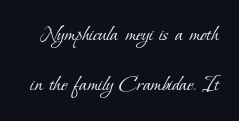
The image shows 24 px text type; set loose line spacing (2.07x), normal letter spacing, not underlined.
